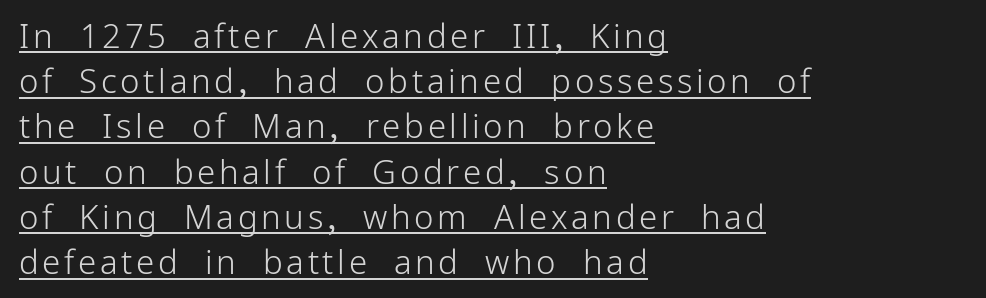
Left-aligned paragraph, ragged on the right. Unlike italic type, these characters show no tilt at all. You can tell from the bare stems that sans-serif type was used. This rendering features underlined lettering.
